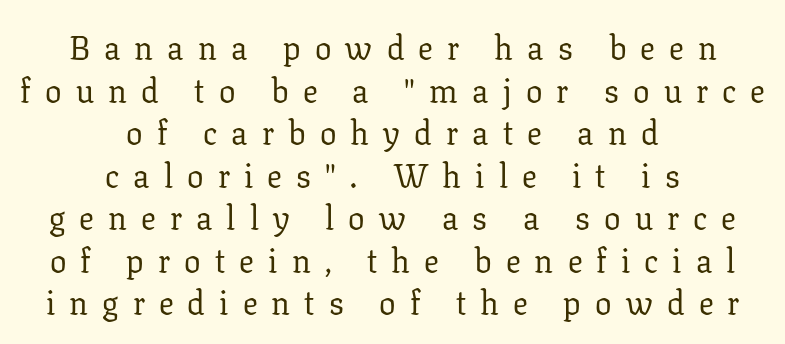
The image shows 33 px regular-weight serif type, upright; set centered, normal line spacing (1.29x), unusually wide letter spacing (+0.43 em), not underlined; low stroke contrast and a medium x-height.
